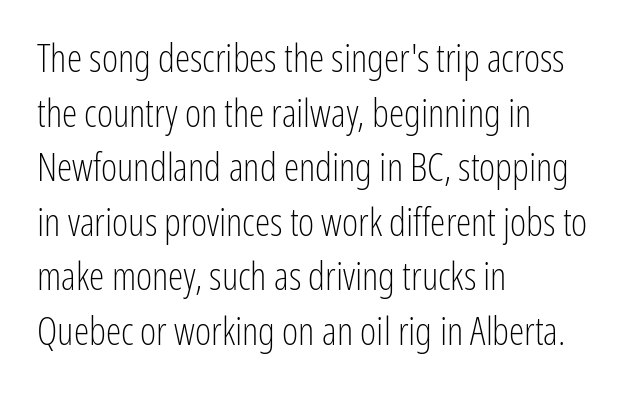
The image shows 39 px light, condensed sans-serif type, upright; set left-aligned, normal line spacing (1.4x), normal letter spacing, not underlined; low stroke contrast and a medium x-height.
